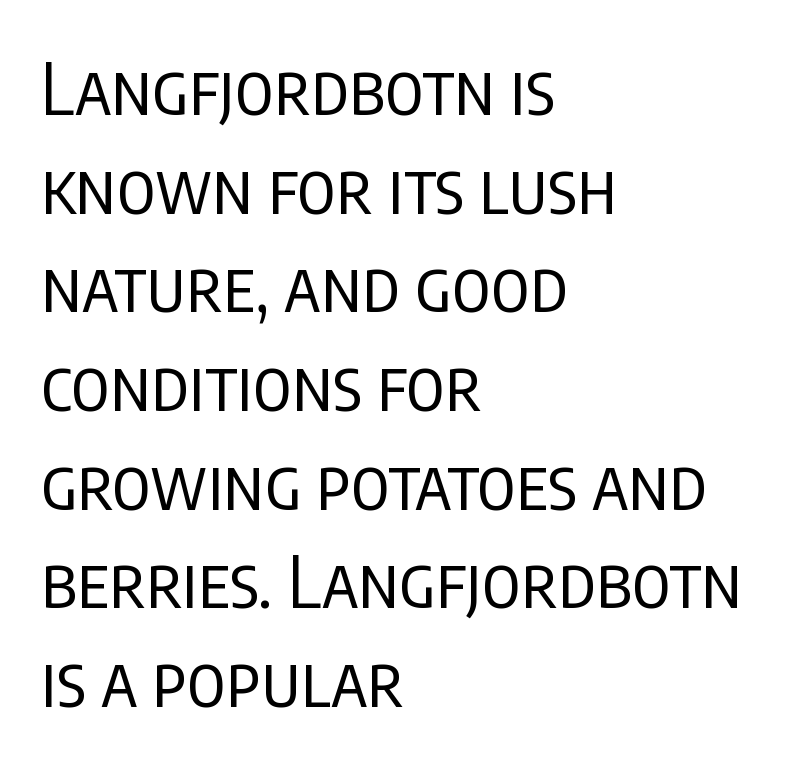
Q: Is the text bold? A: No.
Q: Is the text italic (slanted)? A: No, it is upright.
Q: Is the typeface a serif or a sans-serif typeface? A: Sans-serif.
Q: Is the text underlined? A: No.
Q: How is the paragraph aligned? A: Left-aligned.
Q: Is the spacing between letters normal or unusually wide? A: Normal.
Q: Is the spacing between lines tight, normal or loose? A: Normal.
Q: Width (condensed, normal, or wide)? A: Condensed.
Q: Stroke contrast? A: Low.
Q: x-height? A: Large.
Q: Monospaced? A: No.
